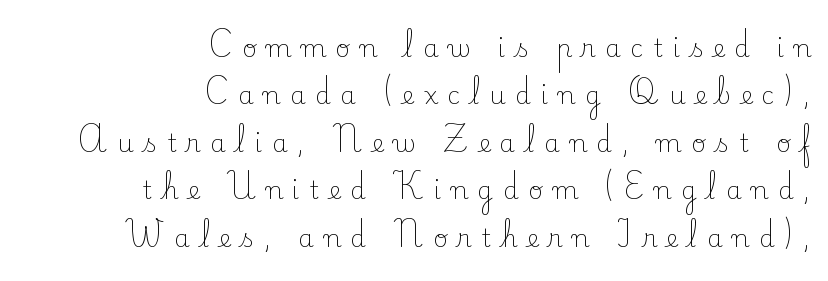
{"italic": "no", "bold": "no", "underline": "no", "align": "right", "line_spacing": "loose", "line_spacing_ratio": 1.9, "letter_spacing": "wide", "letter_spacing_em": 0.39, "glyph_px": 25}
